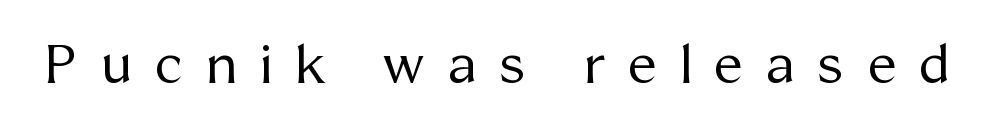
{"serif": "yes", "italic": "no", "bold": "no", "weight": "regular", "width": "normal", "stroke_contrast": "medium", "x_height": "medium", "monospaced": "no", "underline": "no", "letter_spacing": "wide", "letter_spacing_em": 0.44, "glyph_px": 53}
